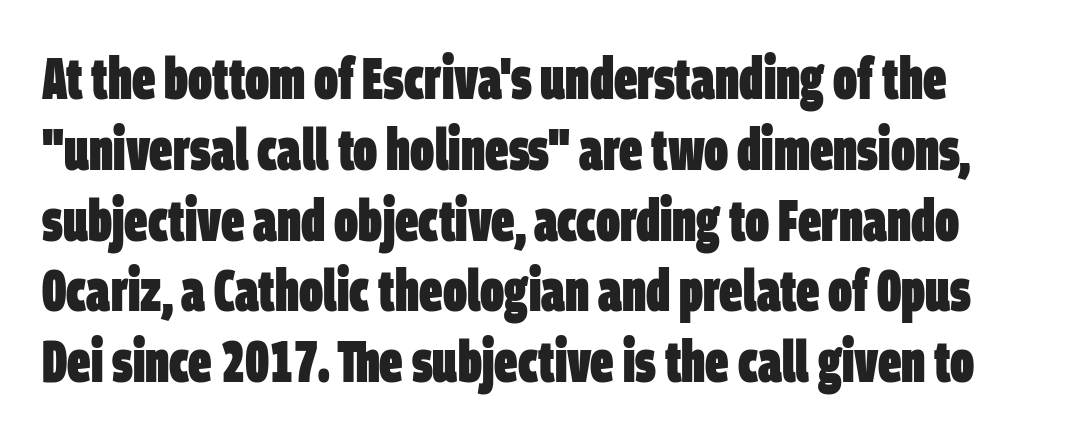
Glyph-to-glyph distance matches everyday printed text. As a designer I'd log this as weight 700, bold. Observe the absence of serifs on each vertical stroke in this sample. The strip under each line holds only bare page. Looks like regular typesetting: each glyph gets only the width it needs.
